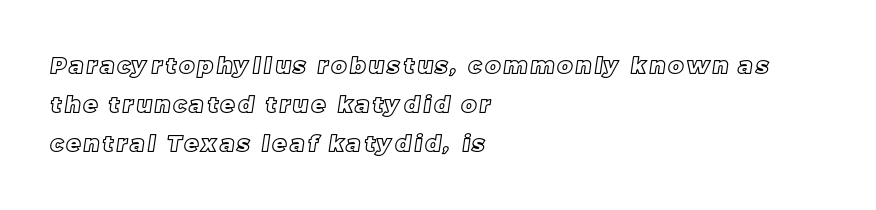
Q: Is the text underlined? A: No.
Q: How is the paragraph aligned? A: Left-aligned.
Q: Is the spacing between lines tight, normal or loose? A: Normal.
